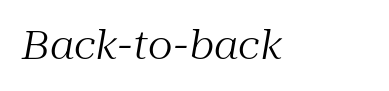
{"serif": "yes", "italic": "yes", "lean": "right", "slant_degrees": 10, "bold": "no", "weight": "regular", "width": "normal", "stroke_contrast": "medium", "x_height": "medium", "monospaced": "no", "underline": "no", "letter_spacing": "normal", "letter_spacing_em": 0.0, "glyph_px": 39}
